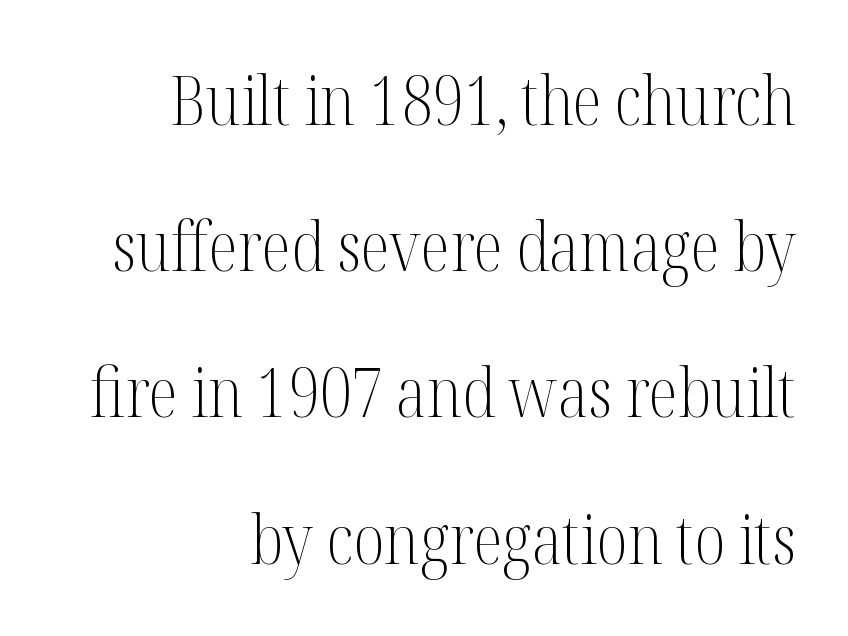
The image shows 68 px light, condensed serif type, upright; set right-aligned, loose line spacing (2.15x), normal letter spacing, not underlined; medium stroke contrast and a medium x-height.
